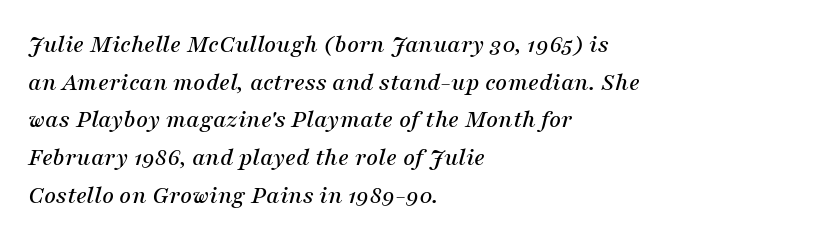
The image shows 26 px text type, italic (leaning right); set left-aligned, normal line spacing (1.45x), normal letter spacing, not underlined.
